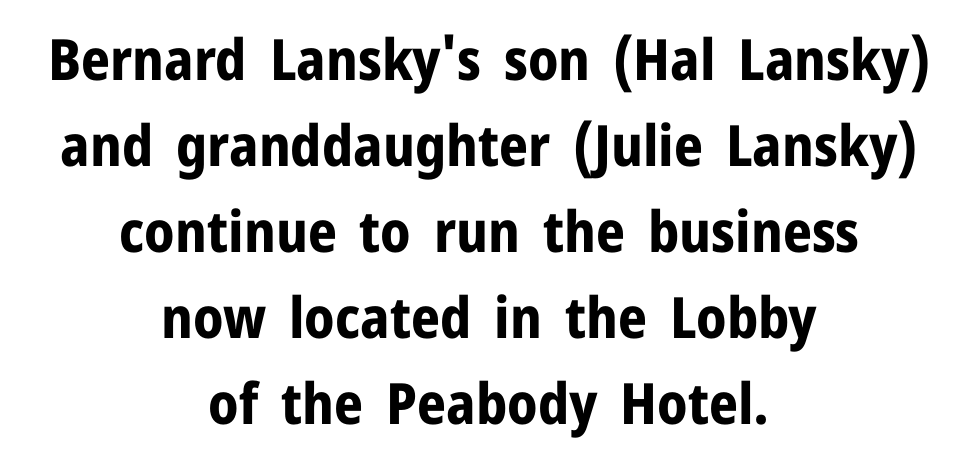
The image shows 57 px bold sans-serif type, upright; set centered, normal line spacing (1.51x), normal letter spacing, not underlined; low stroke contrast and a medium x-height.
